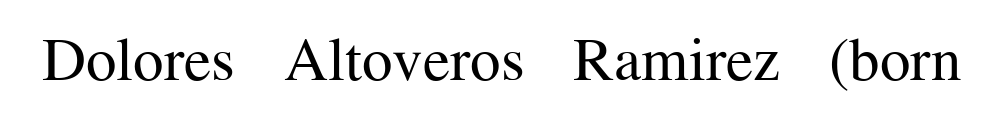
{"serif": "yes", "italic": "no", "bold": "no", "weight": "regular", "width": "normal", "stroke_contrast": "medium", "x_height": "medium", "monospaced": "no", "underline": "no", "letter_spacing": "normal", "letter_spacing_em": 0.0, "glyph_px": 61}
